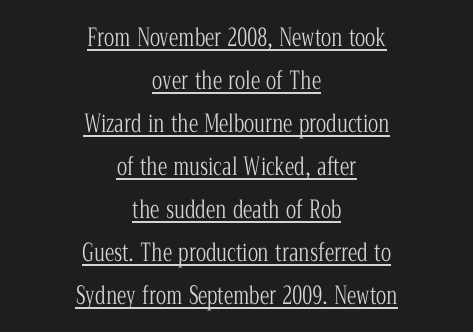
{"italic": "no", "bold": "no", "underline": "yes", "align": "center", "line_spacing_ratio": 1.79, "letter_spacing": "normal", "letter_spacing_em": 0.0, "glyph_px": 24}
